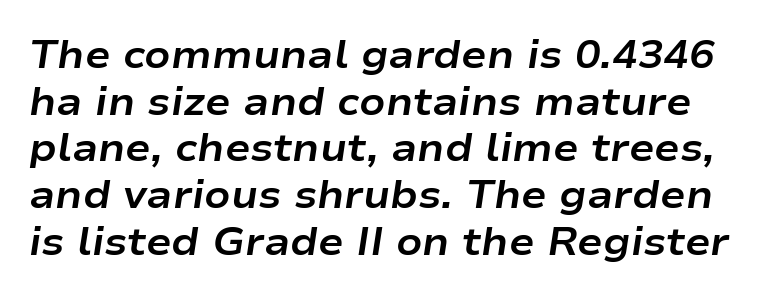
{"italic": "yes", "lean": "right", "slant_degrees": 9, "bold": "yes", "weight": "bold", "width": "wide", "stroke_contrast": "low", "x_height": "medium", "monospaced": "no", "underline": "no", "line_spacing_ratio": 1.23, "letter_spacing": "normal", "letter_spacing_em": 0.0, "glyph_px": 38}
